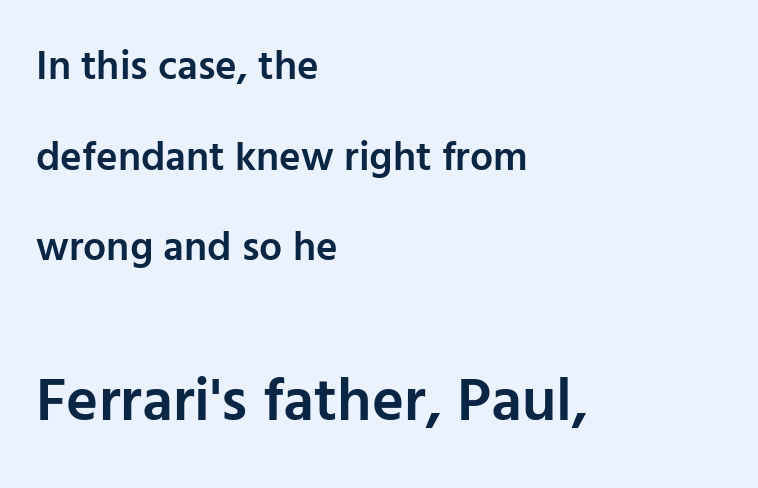
Q: Is the text bold? A: Semi-bold.
Q: Is the text italic (slanted)? A: No, it is upright.
Q: Is the typeface a serif or a sans-serif typeface? A: Sans-serif.
Q: Is the text underlined? A: No.
Q: How is the paragraph aligned? A: Left-aligned.
Q: Is the spacing between letters normal or unusually wide? A: Normal.
Q: Is the spacing between lines tight, normal or loose? A: Loose.
Q: Which block of text is set in a larger size, the first (top) or the second (bottom)? A: The second (bottom) one.
Q: Width (condensed, normal, or wide)? A: Normal.
Q: Stroke contrast? A: Low.
Q: x-height? A: Medium.
Q: Monospaced? A: No.
